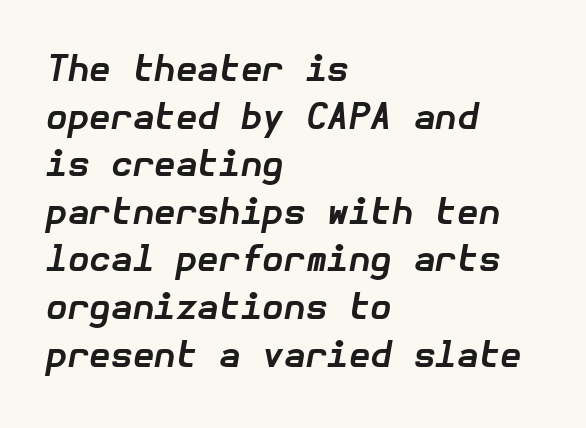
{"italic": "yes", "lean": "right", "slant_degrees": 10, "bold": "yes", "weight": "bold", "width": "normal", "stroke_contrast": "low", "x_height": "medium", "underline": "no", "align": "left", "line_spacing": "normal", "line_spacing_ratio": 1.36, "letter_spacing": "normal", "letter_spacing_em": 0.0, "glyph_px": 35}
